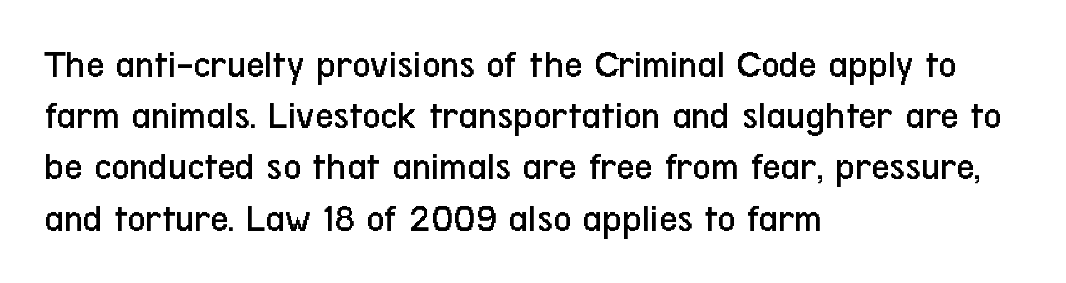
The image shows 40 px regular-weight, condensed sans-serif type, upright; set left-aligned, normal line spacing (1.28x), normal letter spacing, not underlined; low stroke contrast and a medium x-height.
